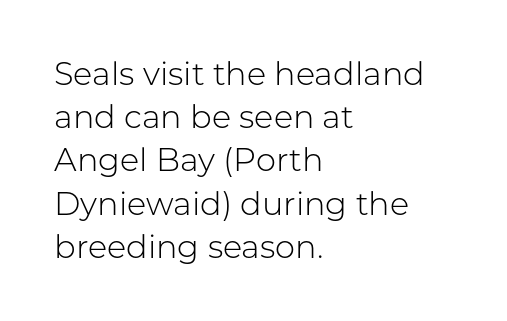
The image shows 32 px light sans-serif type, upright; set left-aligned, normal line spacing (1.35x), normal letter spacing, not underlined; low stroke contrast and a medium x-height.
